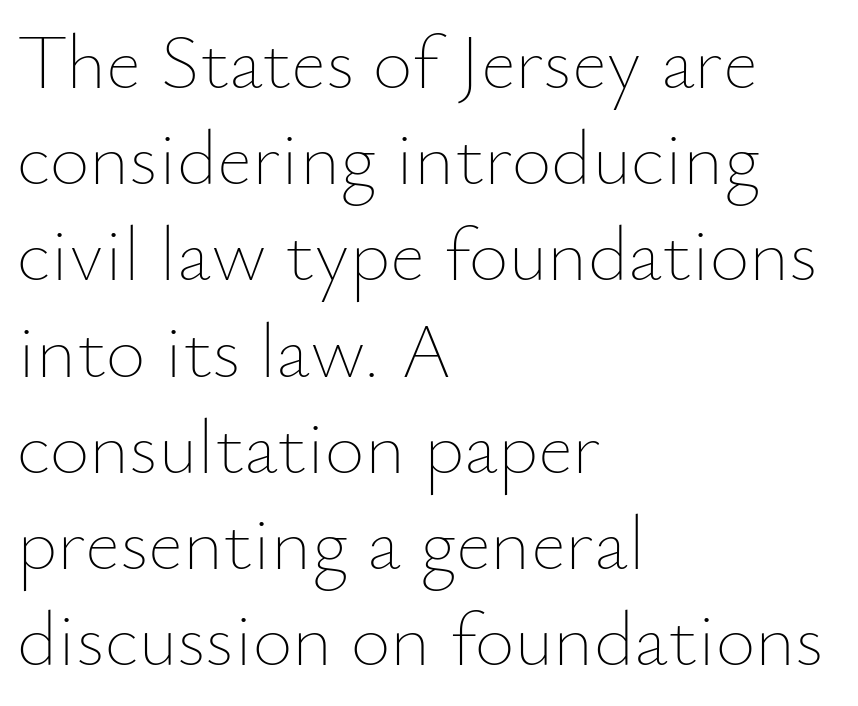
{"italic": "no", "bold": "no", "weight": "thin", "width": "normal", "stroke_contrast": "low", "x_height": "small", "monospaced": "no", "underline": "no", "align": "left", "line_spacing": "normal", "line_spacing_ratio": 1.25, "letter_spacing": "normal", "letter_spacing_em": 0.0, "glyph_px": 77}
